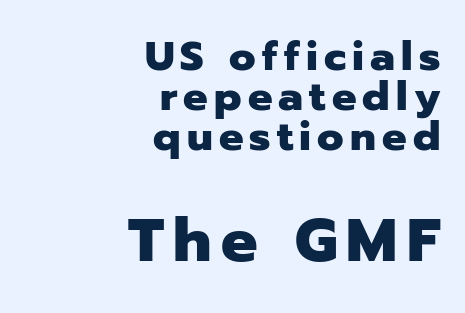
Has an underline been added? It has not. As a designer I'd log this as weight 700, bold. Each new line begins almost immediately beneath the previous one. Varying glyph widths throughout — classic text-font behaviour. If you drew a ruler down the right edge, every line would touch it.
